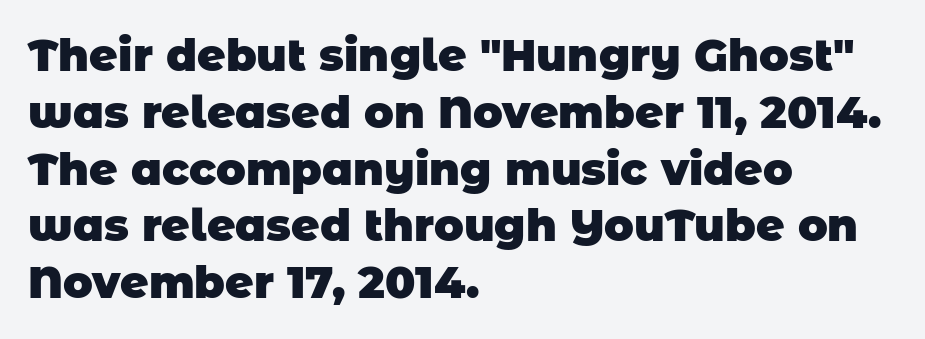
The image shows 44 px heavy sans-serif type; set left-aligned, normal line spacing (1.29x), normal letter spacing, not underlined; low stroke contrast and a large x-height.
